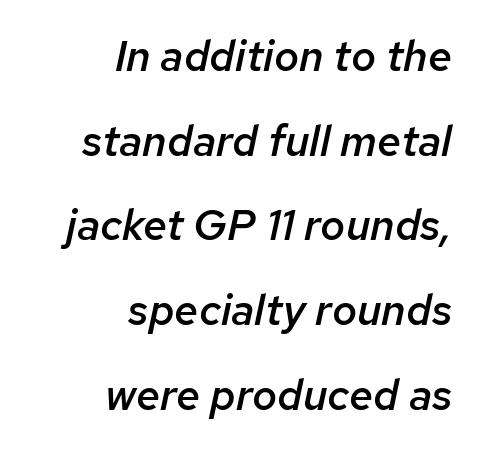
The image shows 43 px semibold type, italic (leaning right); set right-aligned, loose line spacing (1.97x), normal letter spacing, not underlined; low stroke contrast and a medium x-height.
